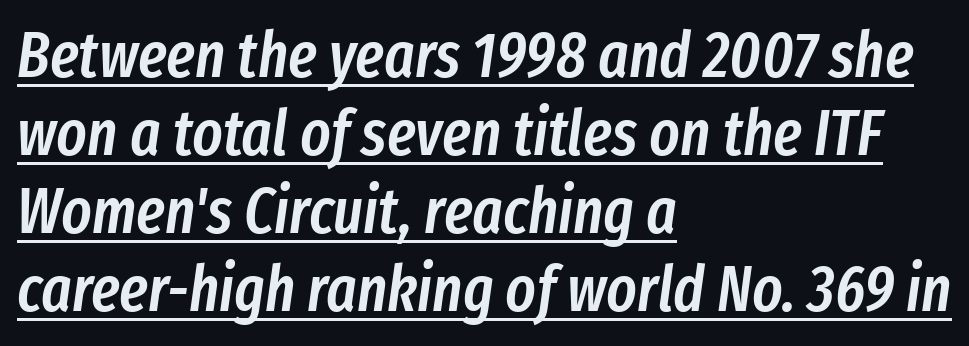
{"italic": "yes", "lean": "right", "slant_degrees": 8, "bold": "semi", "weight": "semibold", "width": "condensed", "stroke_contrast": "low", "x_height": "medium", "monospaced": "no", "underline": "yes", "align": "left", "line_spacing_ratio": 1.22, "letter_spacing": "normal", "letter_spacing_em": 0.0, "glyph_px": 64}
